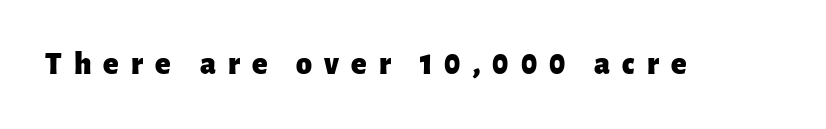
Its strokes are broad and dark, the hallmark of bold type. Type without underlining. A typesetter would label this face a sans. This sample uses expanded letter spacing, leaving extra air between glyphs. Is this a fixed-width face? No — the glyphs have proportional, varying widths.
